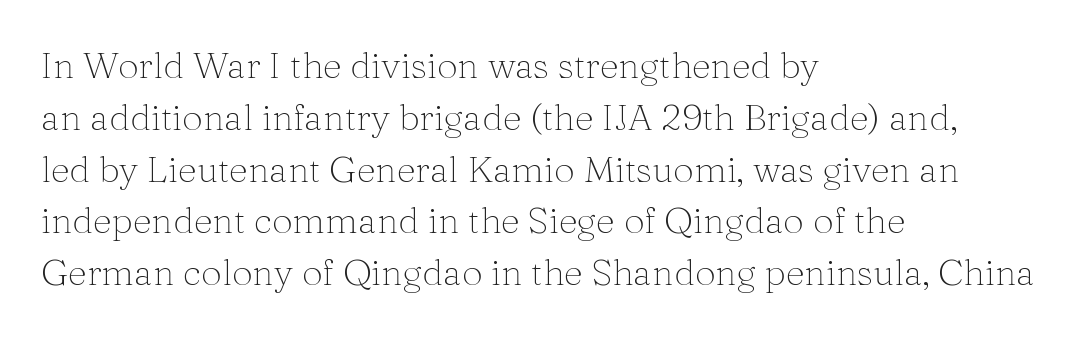
{"serif": "yes", "italic": "no", "bold": "no", "weight": "thin", "width": "normal", "stroke_contrast": "medium", "x_height": "medium", "monospaced": "no", "underline": "no", "align": "left", "line_spacing": "normal", "line_spacing_ratio": 1.4, "letter_spacing": "normal", "letter_spacing_em": 0.0, "glyph_px": 37}
